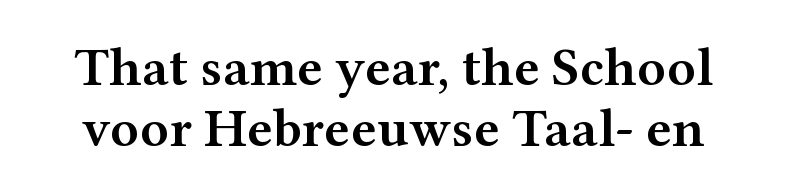
Q: Is the text bold? A: Semi-bold.
Q: Is the text italic (slanted)? A: No, it is upright.
Q: Is the typeface a serif or a sans-serif typeface? A: Serif.
Q: Is the text underlined? A: No.
Q: Is the spacing between letters normal or unusually wide? A: Normal.
Q: Is the spacing between lines tight, normal or loose? A: Tight.
Q: Width (condensed, normal, or wide)? A: Wide.
Q: Stroke contrast? A: Medium.
Q: x-height? A: Medium.
Q: Monospaced? A: No.
